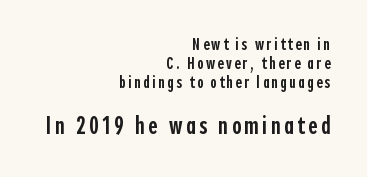
The image shows 25 px text type, upright; set right-aligned, tight line spacing (1.13x), not underlined; the second (bottom) block is 1.47x larger.
